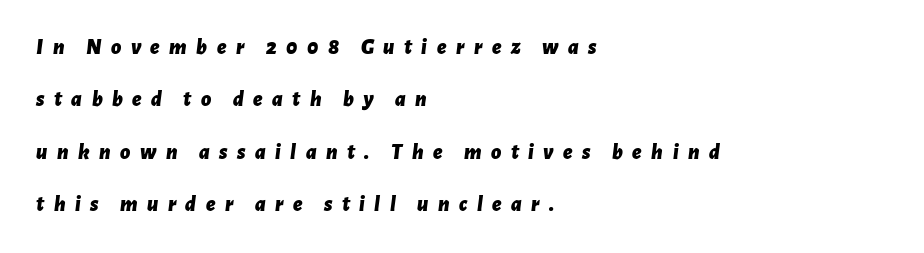
One-word summary of the alignment: left. Does the weight exceed regular? Yes, all the way to bold. Compared with typical paragraphs, the rows here are farther apart. A typesetter would call this heavily tracked-out type. Anything drawn beneath the words? Only blank space.
